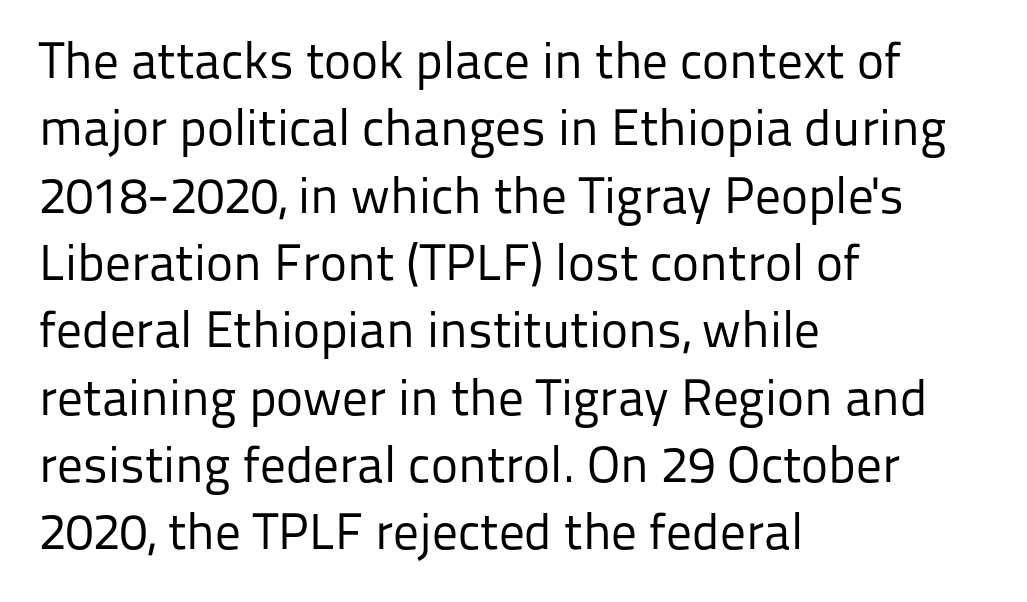
The image shows 51 px regular-weight sans-serif type, upright; set left-aligned, normal line spacing (1.32x), normal letter spacing, not underlined; low stroke contrast and a medium x-height.
